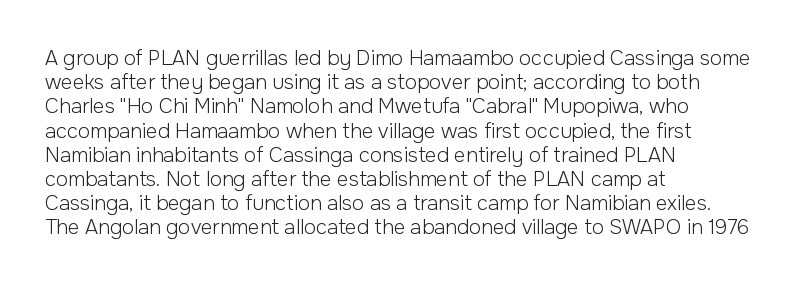
Tall strokes in this sample are plumb rather than angled. Decoration check: the copy has no underline. Words appear dense and cohesive because spacing is normal. The typesetter chose a ragged-right arrangement here.
